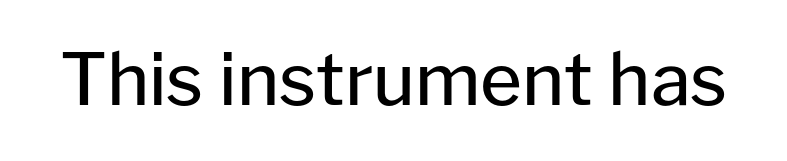
Compared with a typical body face, this is equally light or lighter still. This sample has the flowing, uneven cadence of proportional lettering. No italicization has been applied; the sample stays upright. Letterform terminals end flat and unadorned throughout the passage. The foot of each line stays bare and open.
